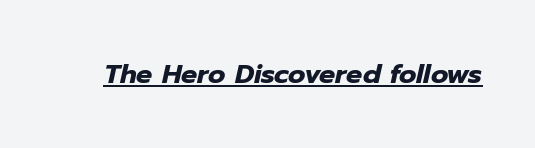
Q: Is the text bold? A: Yes.
Q: Is the text italic (slanted)? A: Yes, it leans right by about 12 degrees.
Q: Is the text underlined? A: Yes.
Q: Is the spacing between letters normal or unusually wide? A: Normal.
